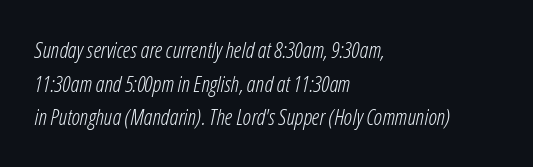
The image shows 22 px text type, italic (leaning right); set left-aligned, normal line spacing (1.53x), normal letter spacing, not underlined.
